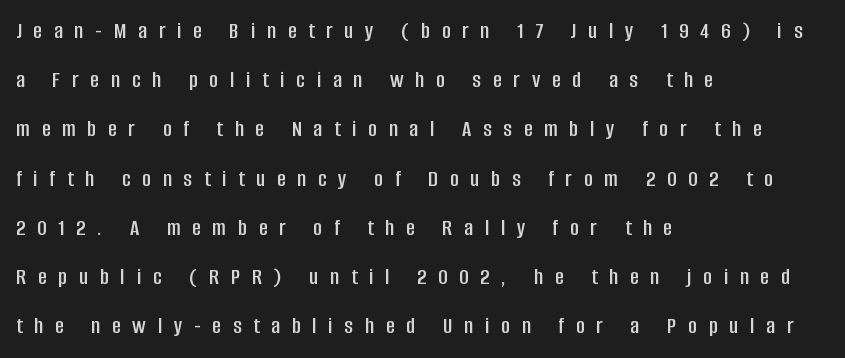
The image shows 24 px text type, upright; set left-aligned, loose line spacing (2.05x), unusually wide letter spacing (+0.49 em), not underlined.
